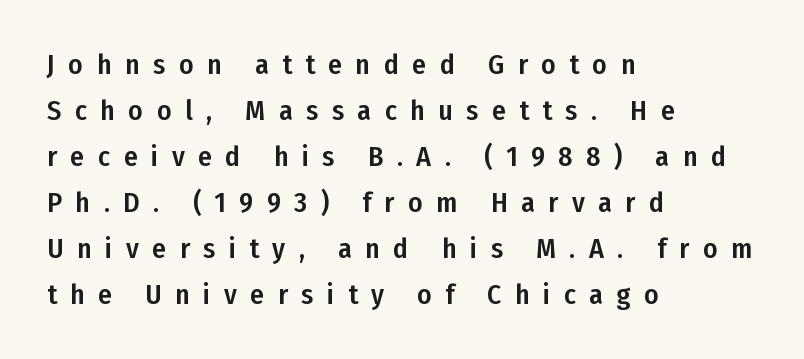
Q: Is the text italic (slanted)? A: No, it is upright.
Q: Is the typeface a serif or a sans-serif typeface? A: Sans-serif.
Q: Is the text underlined? A: No.
Q: How is the paragraph aligned? A: Left-aligned.
Q: Is the spacing between letters normal or unusually wide? A: Unusually wide.
Q: Is the spacing between lines tight, normal or loose? A: Normal.
Q: Width (condensed, normal, or wide)? A: Condensed.
Q: Stroke contrast? A: Low.
Q: x-height? A: Medium.
Q: Monospaced? A: No.
